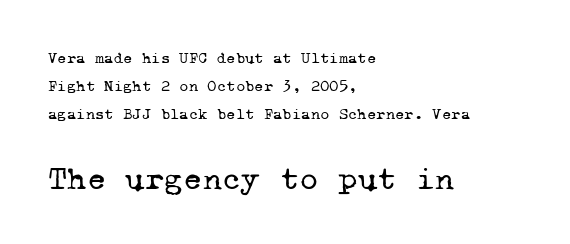
The image shows 33 px regular-weight serif type, monospaced; set left-aligned, line spacing 1.74x, normal letter spacing, not underlined; the second (bottom) block is 2.06x larger; low stroke contrast and a medium x-height.
